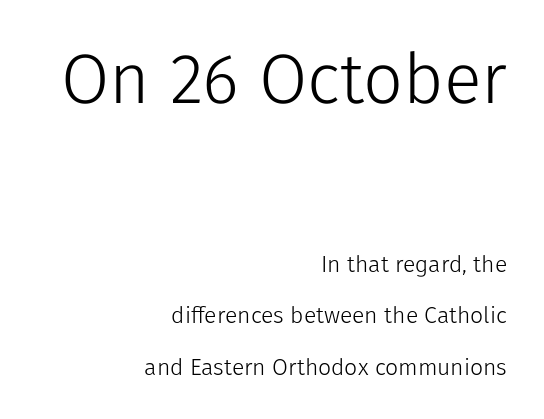
The image shows 70 px light sans-serif type, upright; set right-aligned, loose line spacing (2.24x), normal letter spacing, not underlined; the first (top) block is 3.04x larger; low stroke contrast and a medium x-height.
